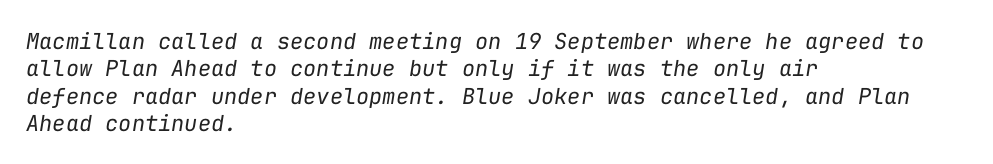
The image shows 22 px text type, italic (leaning right); set left-aligned, line spacing 1.24x, normal letter spacing, not underlined.
